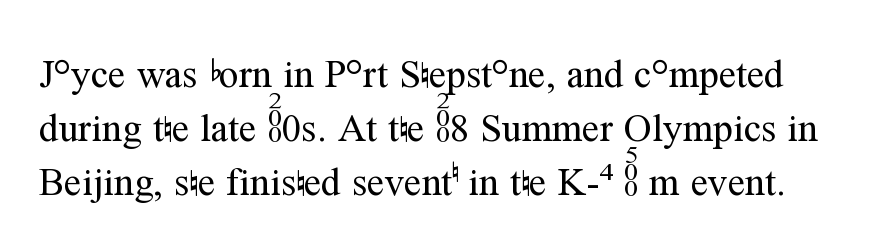
{"serif": "yes", "italic": "no", "bold": "no", "weight": "regular", "width": "normal", "stroke_contrast": "medium", "x_height": "medium", "monospaced": "no", "underline": "no", "line_spacing": "normal", "line_spacing_ratio": 1.39, "letter_spacing": "normal", "letter_spacing_em": 0.0, "glyph_px": 39}
